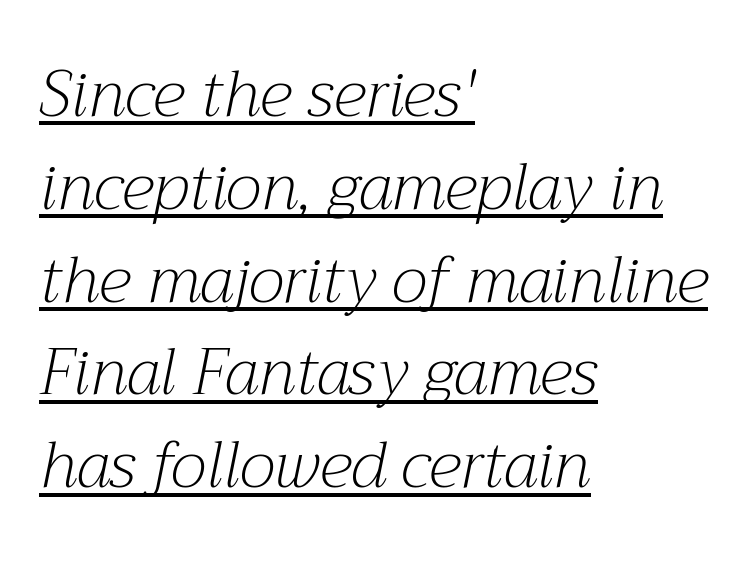
If you measured baseline to baseline, you'd find a middling distance. A continuous stroke trails under the words, as in a hyperlink. This rendering uses left alignment, leaving the right contour irregular. Observe the lean: these are italic letterforms. This sample uses plain, unmodified letter spacing.
